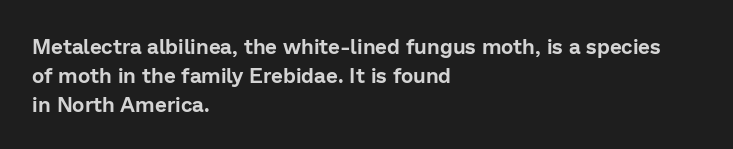
Q: Is the text italic (slanted)? A: No, it is upright.
Q: Is the text underlined? A: No.
Q: How is the paragraph aligned? A: Left-aligned.
Q: Is the spacing between letters normal or unusually wide? A: Normal.
Q: Is the spacing between lines tight, normal or loose? A: Normal.
